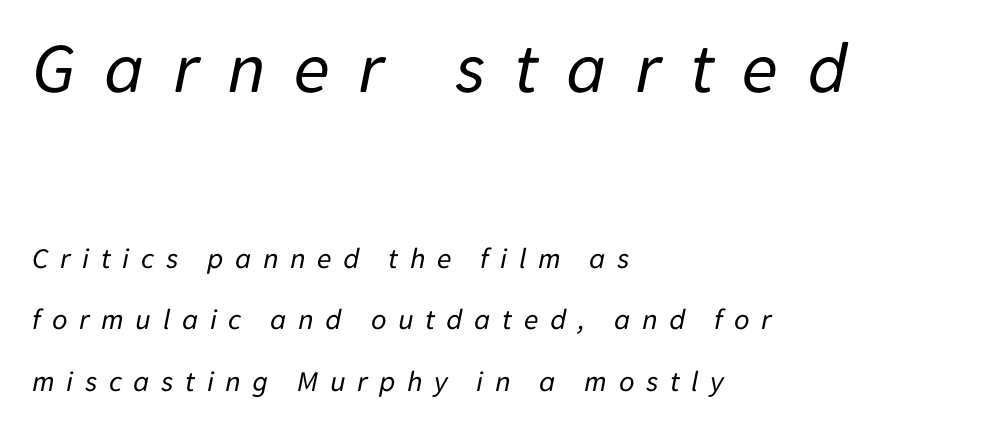
{"italic": "yes", "lean": "right", "slant_degrees": 11, "bold": "no", "weight": "regular", "width": "normal", "stroke_contrast": "low", "x_height": "medium", "monospaced": "no", "underline": "no", "align": "left", "line_spacing": "loose", "line_spacing_ratio": 2.06, "letter_spacing": "wide", "letter_spacing_em": 0.38, "larger_block": "first", "size_ratio": 2.47, "glyph_px": 74}
